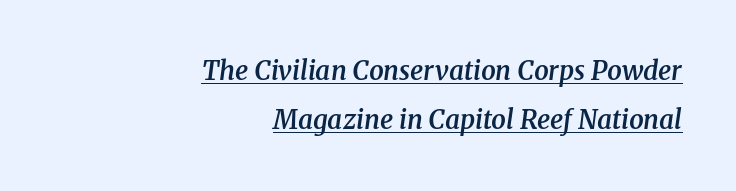
Q: Is the text bold? A: Semi-bold.
Q: Is the text italic (slanted)? A: Yes, it leans right by about 8 degrees.
Q: Is the text underlined? A: Yes.
Q: How is the paragraph aligned? A: Right-aligned.
Q: Is the spacing between letters normal or unusually wide? A: Normal.
